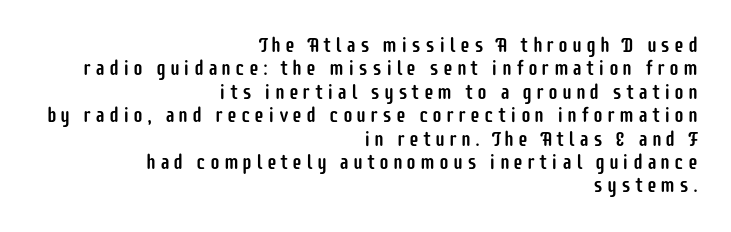
{"italic": "no", "underline": "no", "align": "right", "line_spacing_ratio": 1.17, "glyph_px": 20}
